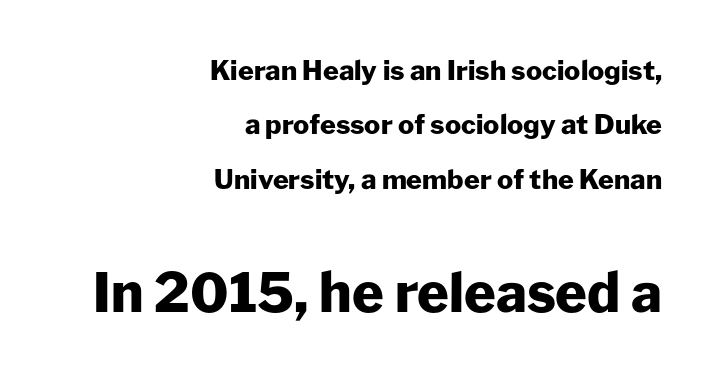
The image shows 54 px heavy sans-serif type, upright; set right-aligned, loose line spacing (2.01x), normal letter spacing, not underlined; the second (bottom) block is 2.0x larger; low stroke contrast and a medium x-height.
